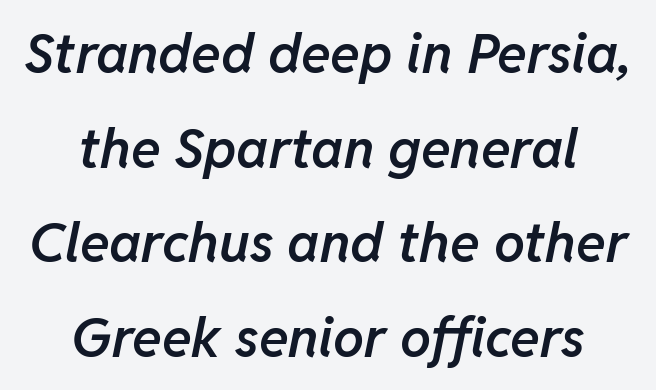
{"italic": "yes", "lean": "right", "slant_degrees": 11, "bold": "semi", "weight": "semibold", "width": "normal", "stroke_contrast": "low", "x_height": "medium", "monospaced": "no", "underline": "no", "align": "center", "line_spacing_ratio": 1.72, "letter_spacing": "normal", "letter_spacing_em": 0.0, "glyph_px": 55}
